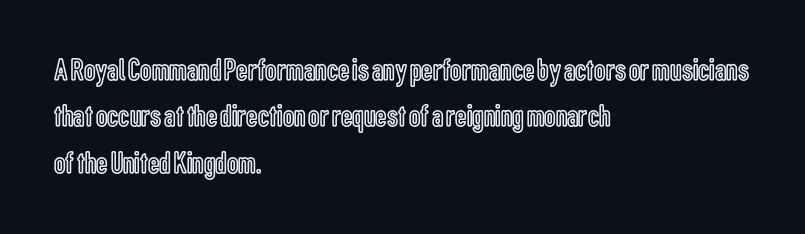
{"italic": "no", "width": "condensed", "x_height": "medium", "monospaced": "no", "underline": "no", "align": "left", "line_spacing": "normal", "line_spacing_ratio": 1.45, "letter_spacing": "normal", "letter_spacing_em": 0.0, "glyph_px": 32}
